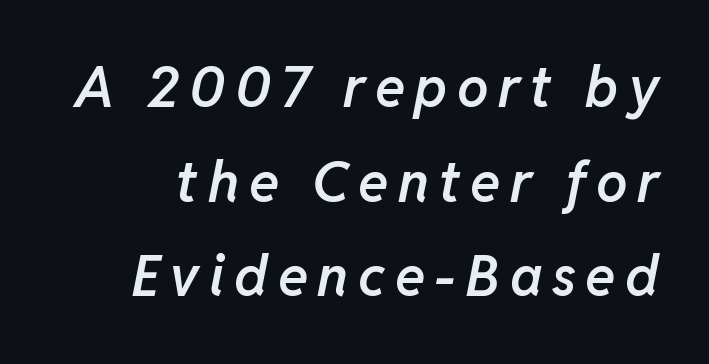
Q: Is the text bold? A: Semi-bold.
Q: Is the text italic (slanted)? A: Yes, it leans right by about 11 degrees.
Q: Is the text underlined? A: No.
Q: Is the spacing between lines tight, normal or loose? A: Normal.
Q: Width (condensed, normal, or wide)? A: Normal.
Q: Stroke contrast? A: Low.
Q: x-height? A: Medium.
Q: Monospaced? A: No.
